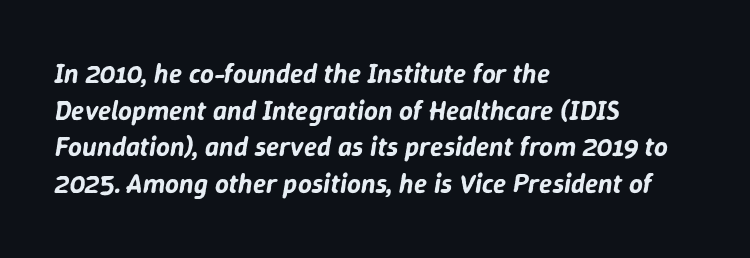
The space directly below the letters is spotless. The space between consecutive lines is moderate. Yep, that's italic — everything's leaning. These lines are set flush left with a ragged right edge. The gaps between neighbouring characters are ordinary and unremarkable.
